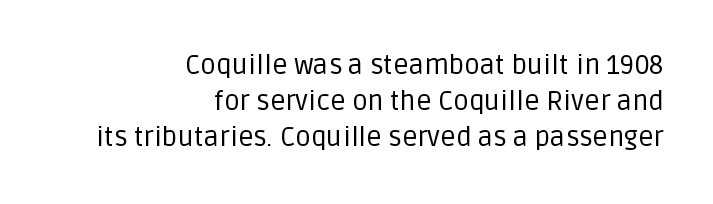
Baseline-to-baseline distance is the conventional proportion of letter height. Is the letter spacing exaggerated? No — it looks like the ordinary default. Heft: none added — not bold. Ordinary non-slanted type is in use. Each row of text sits above clean, open space.
